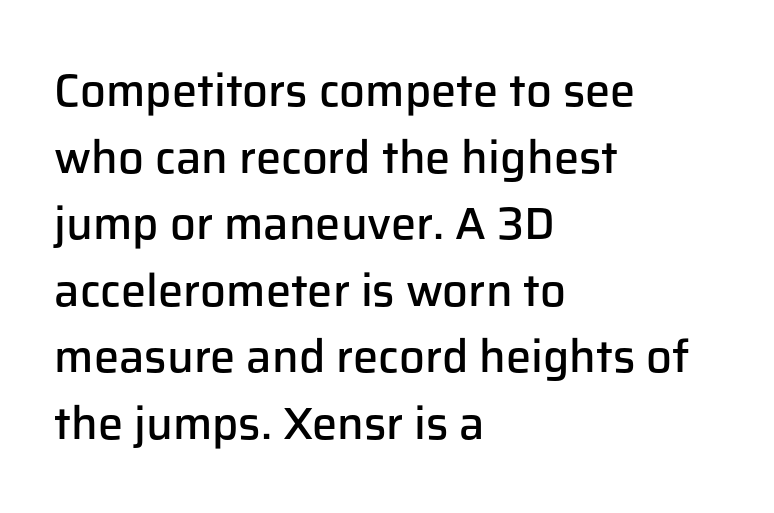
{"serif": "no", "italic": "no", "bold": "semi", "weight": "semibold", "width": "normal", "stroke_contrast": "low", "x_height": "medium", "monospaced": "no", "underline": "no", "align": "left", "line_spacing": "normal", "line_spacing_ratio": 1.48, "letter_spacing": "normal", "letter_spacing_em": 0.0, "glyph_px": 45}
